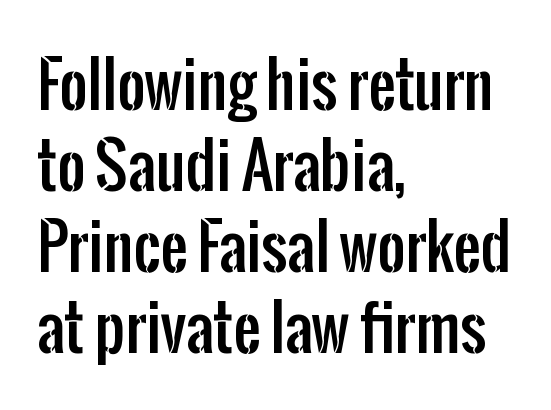
Every stem runs plumb, perpendicular to the baseline. How would I describe the line gaps? Plain and ordinary. Quick note: underline off. Proportional: the letters do not fall into vertical columns.
